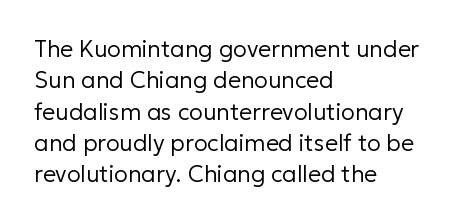
One glance says typical: line gaps are just what's usual. What stands out about the letter spacing? Nothing — it is the standard amount. This reads as an unemphasized weight, regular at the heaviest. The text block is weighted toward the left margin, trailing off unevenly rightward. Descender tails drop into unmarked territory. The specimen reads as upright at a glance.
